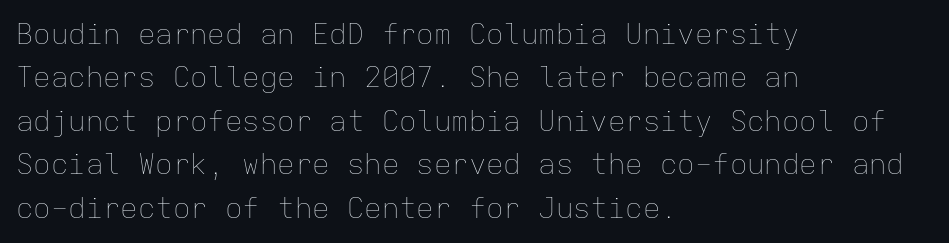
The image shows 29 px thin type, upright, monospaced; set left-aligned, normal line spacing (1.5x), normal letter spacing, not underlined; low stroke contrast and a medium x-height.
